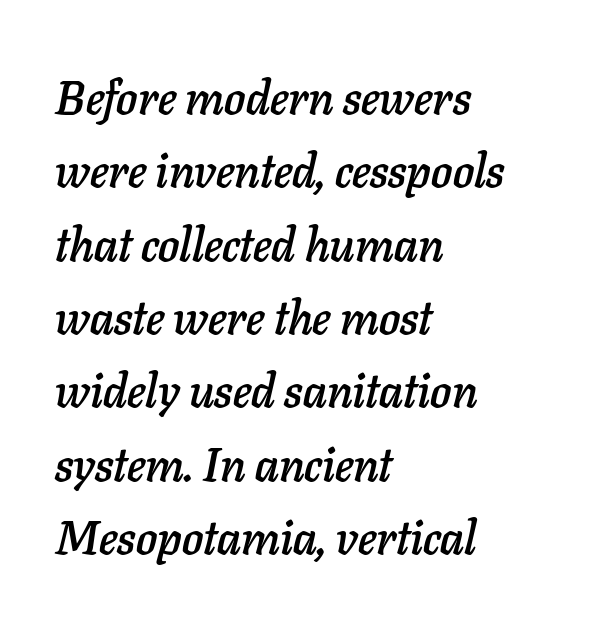
The image shows 47 px text type, italic (leaning right); set left-aligned, normal line spacing (1.56x), normal letter spacing, not underlined; low stroke contrast and a medium x-height.
